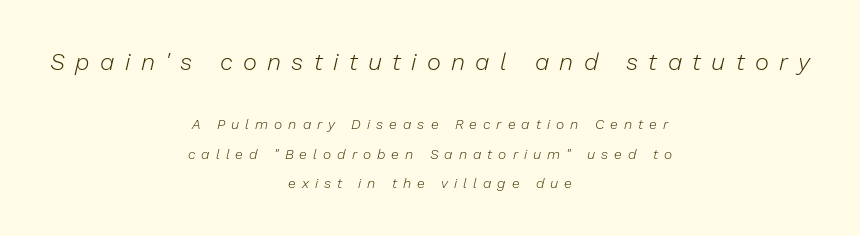
{"italic": "yes", "lean": "right", "slant_degrees": 13, "bold": "no", "underline": "no", "align": "center", "line_spacing": "loose", "line_spacing_ratio": 2.09, "letter_spacing": "wide", "letter_spacing_em": 0.43, "larger_block": "first", "size_ratio": 1.71, "glyph_px": 24}
